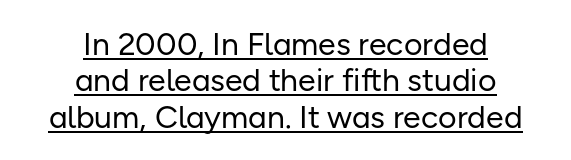
The passage shown is typeset with a sans-serif family. Think standard paragraph weight, or any step lighter than that. Underlined type. Notice how descenders almost collide with the ascenders below — that's tight leading. Between one letter and the next there's only the usual sliver of space.
